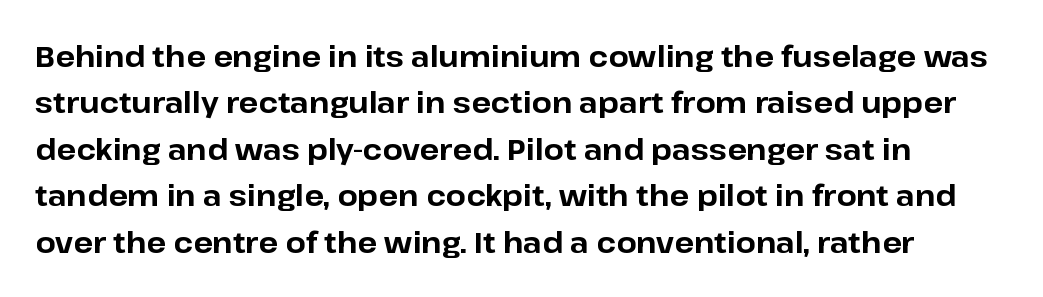
Q: Is the text bold? A: Yes.
Q: Is the text italic (slanted)? A: No, it is upright.
Q: Is the typeface a serif or a sans-serif typeface? A: Sans-serif.
Q: Is the text underlined? A: No.
Q: Is the spacing between letters normal or unusually wide? A: Normal.
Q: Is the spacing between lines tight, normal or loose? A: Normal.
Q: Width (condensed, normal, or wide)? A: Normal.
Q: Stroke contrast? A: Low.
Q: x-height? A: Medium.
Q: Monospaced? A: No.
